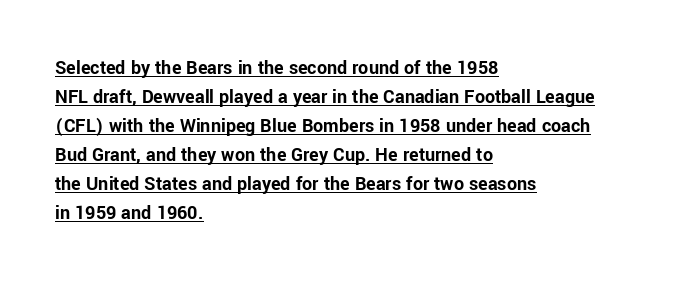
Q: Is the text bold? A: Yes.
Q: Is the text italic (slanted)? A: No, it is upright.
Q: Is the text underlined? A: Yes.
Q: How is the paragraph aligned? A: Left-aligned.
Q: Is the spacing between letters normal or unusually wide? A: Normal.
Q: Is the spacing between lines tight, normal or loose? A: Normal.
